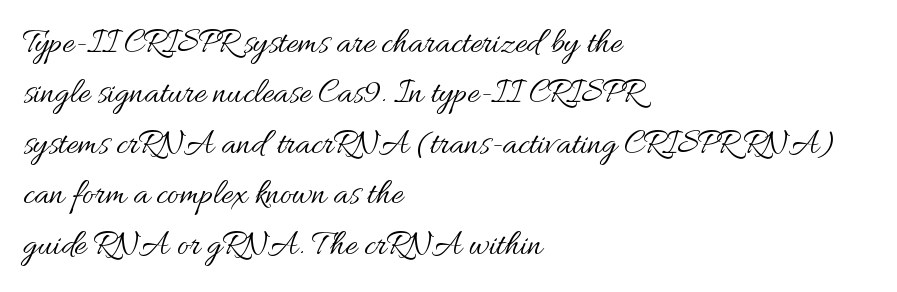
The image shows 35 px regular-weight type; set left-aligned, normal line spacing (1.44x), normal letter spacing, not underlined; medium stroke contrast and a small x-height.
